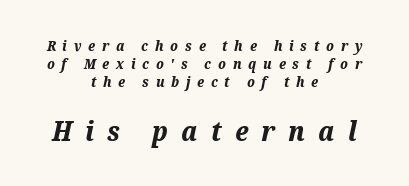
Q: Is the text bold? A: Yes.
Q: Is the text italic (slanted)? A: Yes, it leans right by about 12 degrees.
Q: Is the text underlined? A: No.
Q: How is the paragraph aligned? A: Centered.
Q: Is the spacing between letters normal or unusually wide? A: Unusually wide.
Q: Is the spacing between lines tight, normal or loose? A: Normal.
Q: Which block of text is set in a larger size, the first (top) or the second (bottom)? A: The second (bottom) one.
